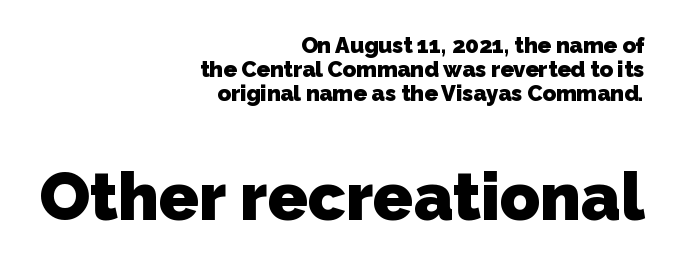
{"serif": "no", "bold": "yes", "weight": "heavy", "width": "normal", "stroke_contrast": "low", "x_height": "medium", "monospaced": "no", "underline": "no", "align": "right", "line_spacing": "tight", "line_spacing_ratio": 1.09, "letter_spacing": "normal", "letter_spacing_em": 0.0, "larger_block": "second", "size_ratio": 3.0, "glyph_px": 66}
